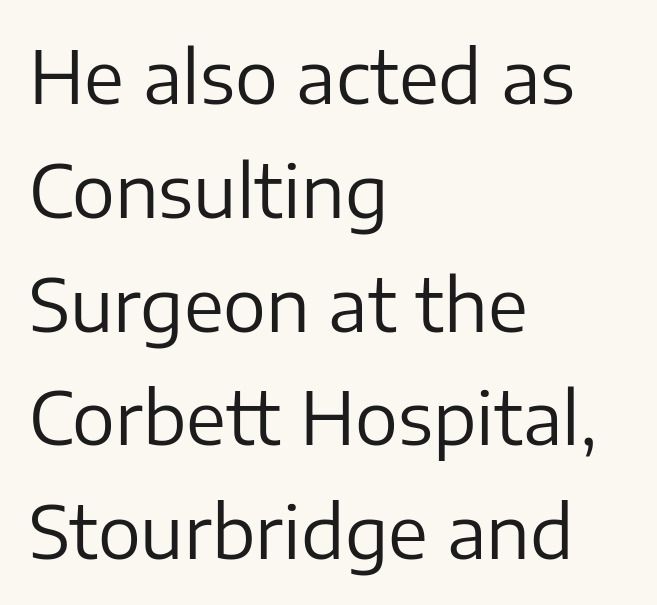
Tall strokes in this sample are plumb rather than angled. Quick note: interline space is typical. This rendering uses left alignment, leaving the right contour irregular. The passage shown is not underscored anywhere. Here the designer chose a conventional face with non-uniform glyph widths. The letters look calm and open, with moderate or lighter stems.
